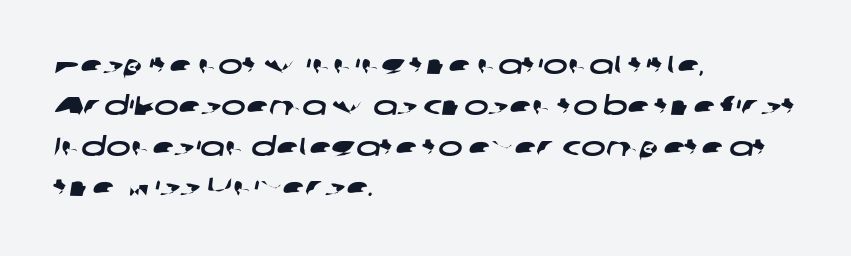
Q: Is the text underlined? A: No.
Q: How is the paragraph aligned? A: Left-aligned.
Q: Is the spacing between letters normal or unusually wide? A: Normal.
Q: Is the spacing between lines tight, normal or loose? A: Normal.
